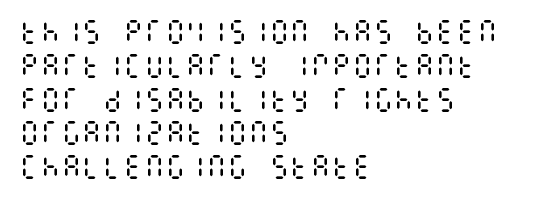
The image shows 26 px text type, upright; set left-aligned, normal line spacing (1.3x), normal letter spacing, not underlined.
